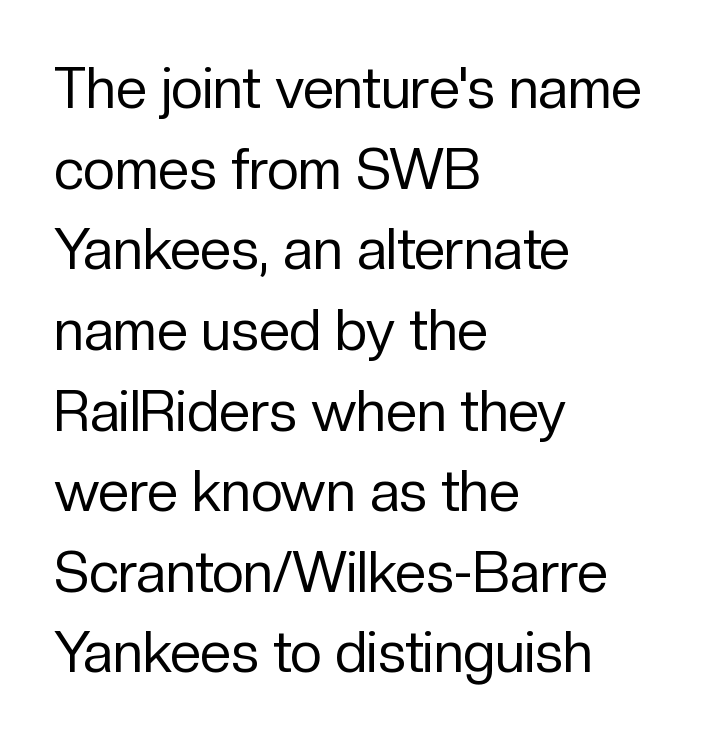
Q: Is the text bold? A: No.
Q: Is the text italic (slanted)? A: No, it is upright.
Q: Is the typeface a serif or a sans-serif typeface? A: Sans-serif.
Q: Is the text underlined? A: No.
Q: How is the paragraph aligned? A: Left-aligned.
Q: Is the spacing between letters normal or unusually wide? A: Normal.
Q: Is the spacing between lines tight, normal or loose? A: Normal.
Q: Width (condensed, normal, or wide)? A: Normal.
Q: Stroke contrast? A: Low.
Q: x-height? A: Medium.
Q: Monospaced? A: No.
